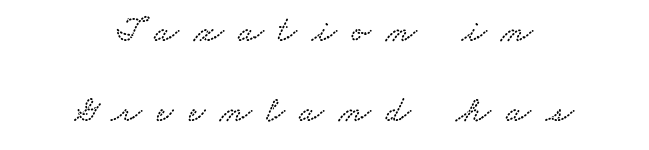
The image shows 36 px wide serif type; set centered, loose line spacing (2.23x), unusually wide letter spacing (+0.42 em), not underlined; low stroke contrast and a small x-height.
